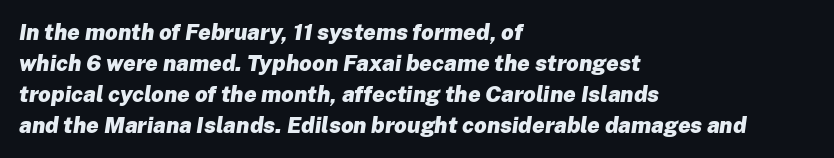
Horizontal alignment here is leftward, the default for most running prose. Observe the lean: these are italic letterforms. The space beneath each line is pristine and unruled. This sample keeps an unexceptional amount of space between lines. Caption: standard tracking, unaltered. The typesetting leans heavy: a genuine bold.
